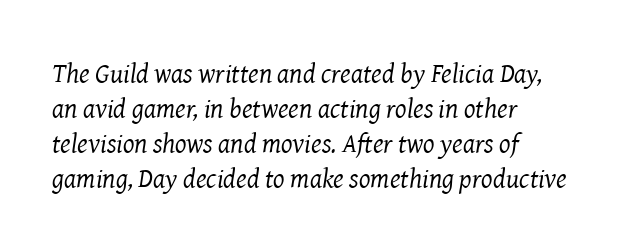
The strip under each line holds only bare page. Rows of type keep a routine distance in the vertical direction. The gaps between neighbouring characters are ordinary and unremarkable. Is the type heavy? It reads as light-to-regular instead. It's the slanting kind of type.
